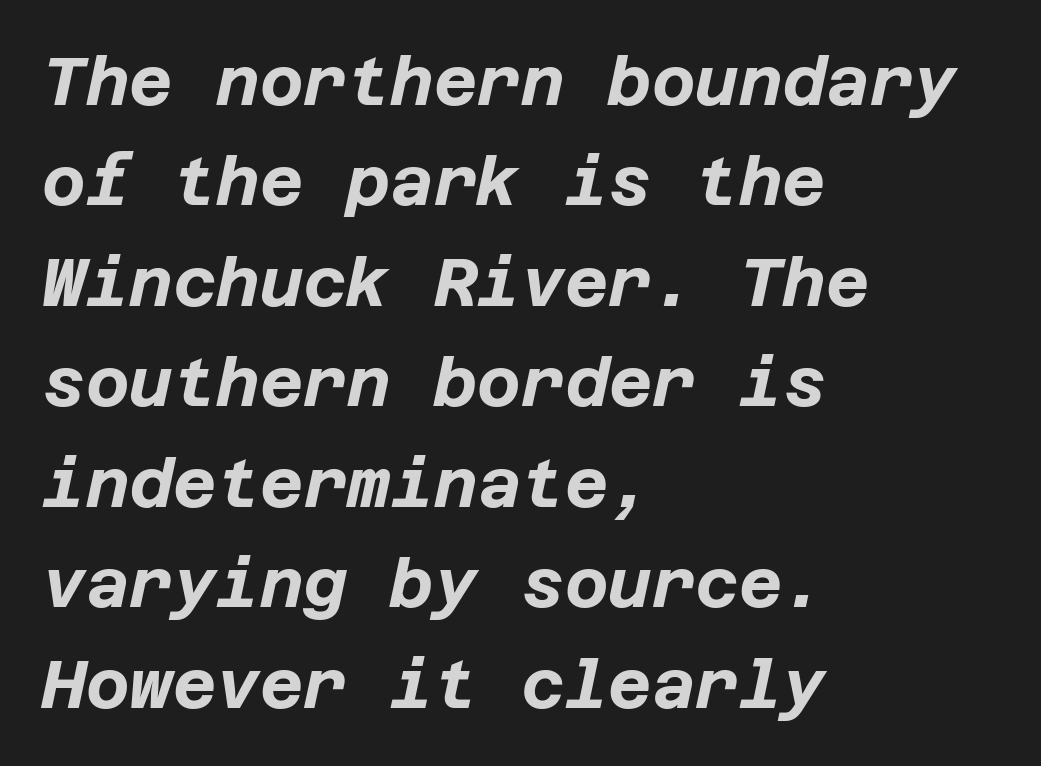
Interline gaps are of average width in this sample. Plenty of ink on the page — the face is bold. Unmarked baselines from the first word to the last. The letters sit at their default tracking, neither squeezed nor spread. This is oblique type, the kind used for emphasis or titles. The paragraph shown leans on its left margin.
